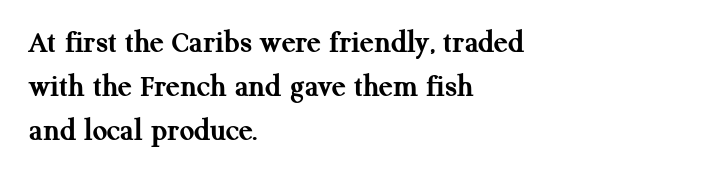
Q: Is the text bold? A: Yes.
Q: Is the text italic (slanted)? A: No, it is upright.
Q: Is the typeface a serif or a sans-serif typeface? A: Serif.
Q: Is the text underlined? A: No.
Q: How is the paragraph aligned? A: Left-aligned.
Q: Is the spacing between letters normal or unusually wide? A: Normal.
Q: Is the spacing between lines tight, normal or loose? A: Normal.
Q: Width (condensed, normal, or wide)? A: Normal.
Q: Stroke contrast? A: Medium.
Q: x-height? A: Medium.
Q: Monospaced? A: No.
